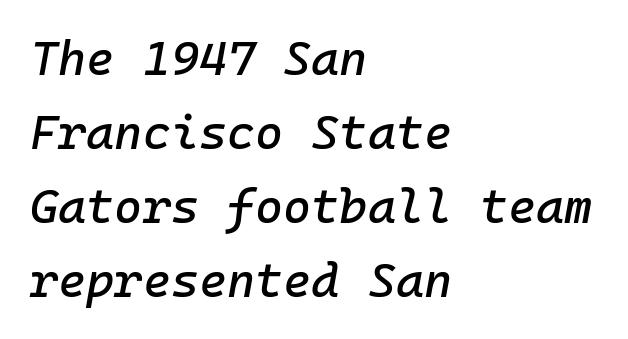
All the whitespace from short lines collects on the right. Does the lettering tilt? It does — this is italic. Students, note that the glyphs here touch the page at normal intervals. Quick note: underline off. Whoever set this chose a conventional vertical rhythm. Is this a fixed-width face? Yes — each glyph sits in an identical cell.
